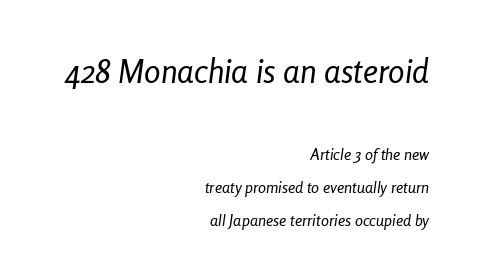
The text block is weighted toward the right margin, trailing off unevenly leftward. Check the space under the baseline: it is left empty. The face used here is proportionally spaced, like ordinary book or web type. Slanted lettering throughout. Bold? No — there's no thickening of the strokes.
